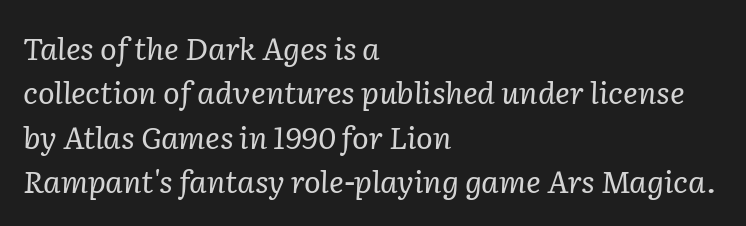
{"serif": "yes", "italic": "yes", "lean": "right", "slant_degrees": 2, "bold": "no", "weight": "regular", "width": "normal", "stroke_contrast": "low", "x_height": "medium", "monospaced": "no", "underline": "no", "align": "left", "line_spacing": "normal", "line_spacing_ratio": 1.43, "letter_spacing": "normal", "letter_spacing_em": 0.0, "glyph_px": 31}
